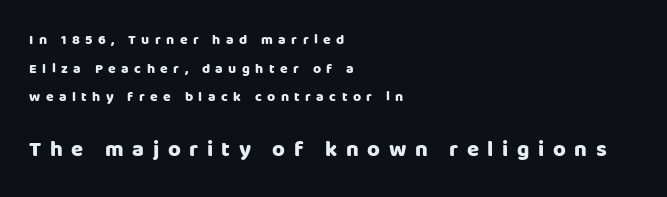
{"italic": "no", "bold": "yes", "underline": "no", "align": "left", "line_spacing": "loose", "line_spacing_ratio": 2.04, "letter_spacing": "wide", "letter_spacing_em": 0.39, "larger_block": "second", "size_ratio": 1.57, "glyph_px": 22}
